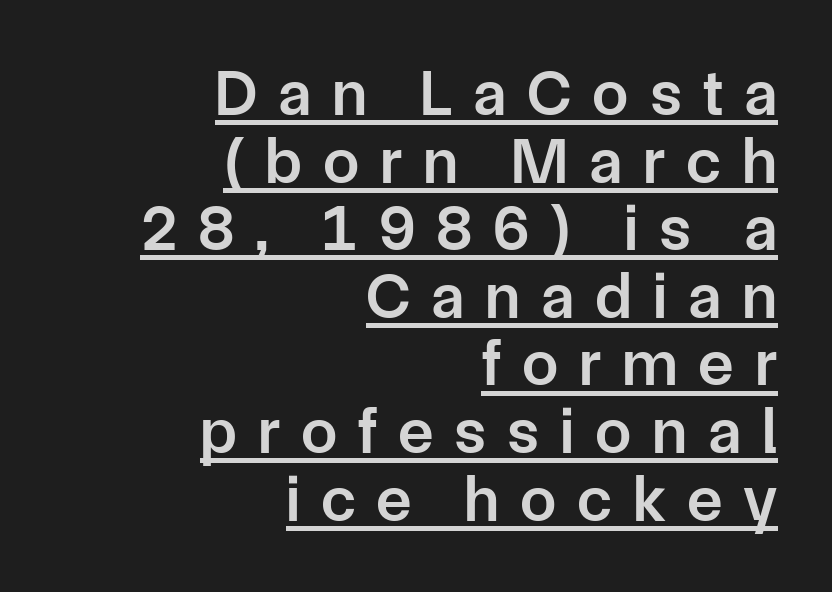
The letters advance in unequal steps, a hallmark of proportional type. Designer's note — italics off, roman on. Regarding serifs, this sample does without them. Line ends are locked; line starts wander.
